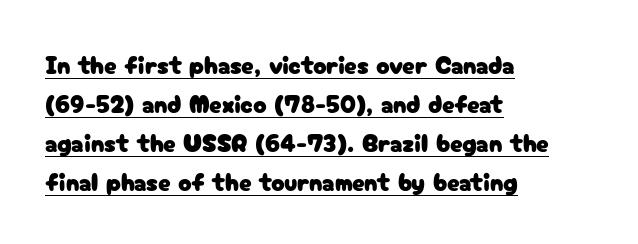
The image shows 25 px text type, upright; set left-aligned, normal line spacing (1.56x), normal letter spacing, underlined.
